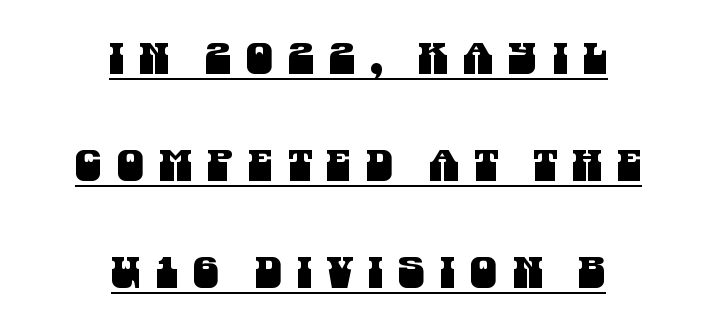
{"serif": "no", "width": "condensed", "stroke_contrast": "medium", "x_height": "large", "monospaced": "no", "underline": "yes", "align": "center", "line_spacing": "loose", "line_spacing_ratio": 2.49, "letter_spacing": "wide", "letter_spacing_em": 0.35, "glyph_px": 43}
